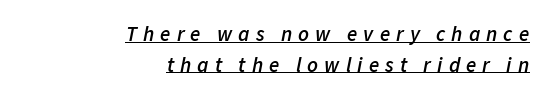
{"italic": "yes", "lean": "right", "slant_degrees": 11, "bold": "semi", "underline": "yes", "align": "right", "line_spacing": "normal", "line_spacing_ratio": 1.46, "letter_spacing": "wide", "letter_spacing_em": 0.29, "glyph_px": 21}
